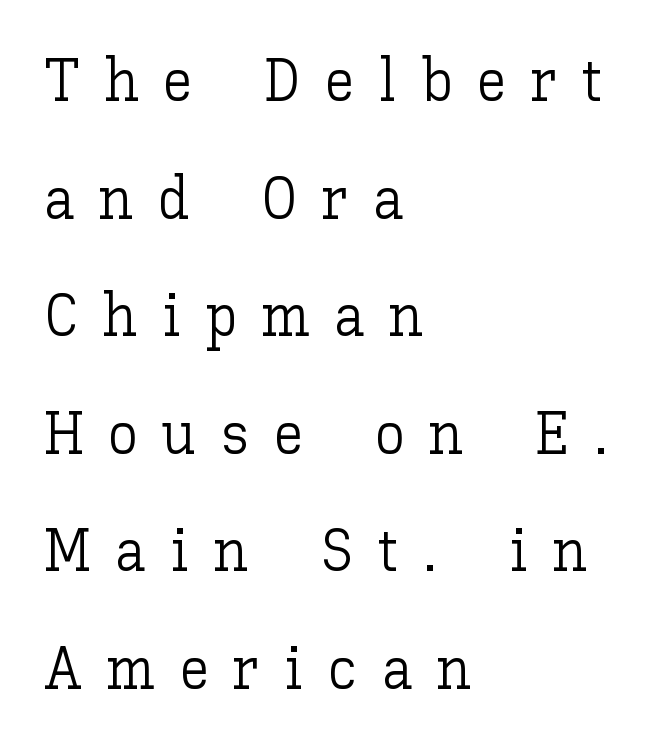
{"italic": "no", "bold": "no", "weight": "light", "width": "normal", "stroke_contrast": "low", "x_height": "medium", "monospaced": "no", "underline": "no", "align": "left", "line_spacing": "loose", "line_spacing_ratio": 1.96, "letter_spacing": "wide", "letter_spacing_em": 0.41, "glyph_px": 60}
